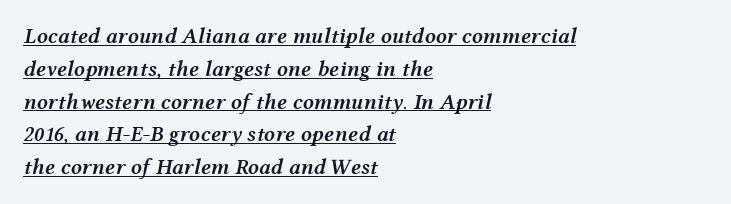
The image shows 22 px text type, italic (leaning right); set left-aligned, normal line spacing (1.49x), normal letter spacing, underlined.
